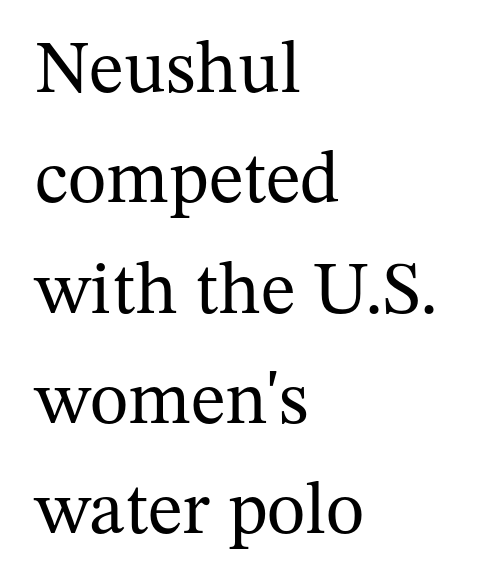
The image shows 74 px regular-weight serif type, upright; set left-aligned, normal line spacing (1.49x), normal letter spacing, not underlined; medium stroke contrast and a medium x-height.
